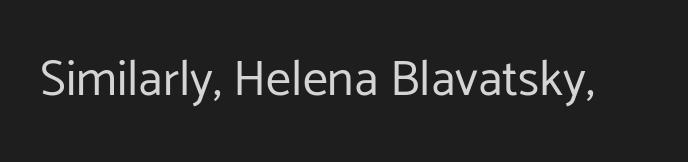
The image shows 50 px regular-weight sans-serif type, upright; set normal letter spacing, not underlined; low stroke contrast and a medium x-height.
